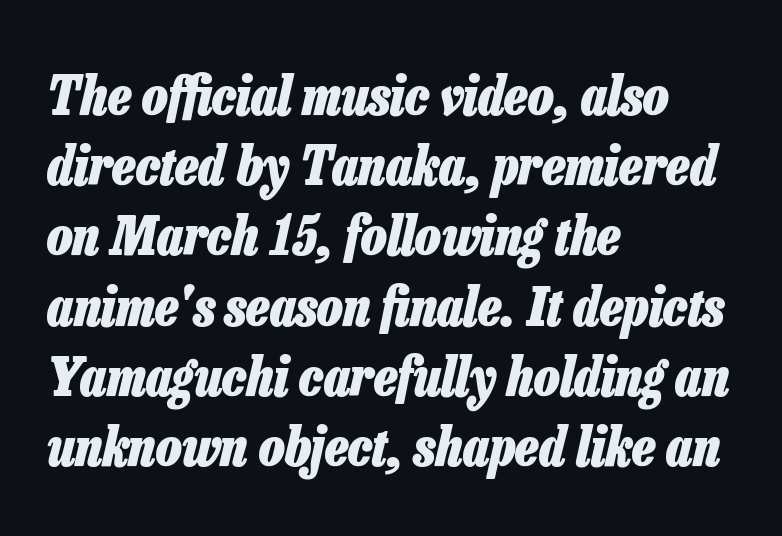
The image shows 54 px heavy, condensed type, italic (leaning right); set left-aligned, normal line spacing (1.3x), normal letter spacing, not underlined; low stroke contrast and a medium x-height.
